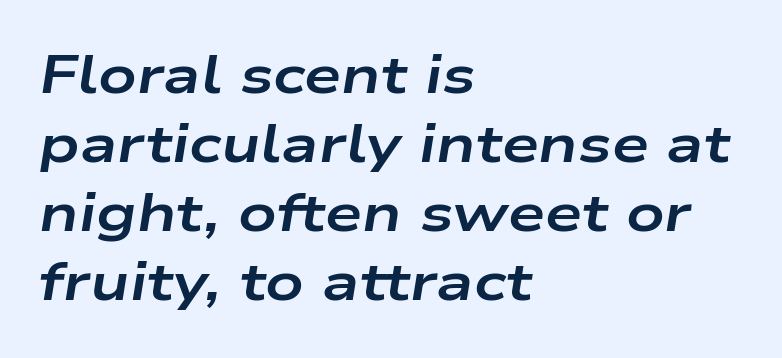
Chunky letters — that's bold for sure. Compared with a centered layout, this one pins lines to the left instead. The letters advance in unequal steps, a hallmark of proportional type. Any mark beneath the type? The region is blank. The rendering uses a moderate line-height, typical for paragraphs. It's the slanting kind of type.
